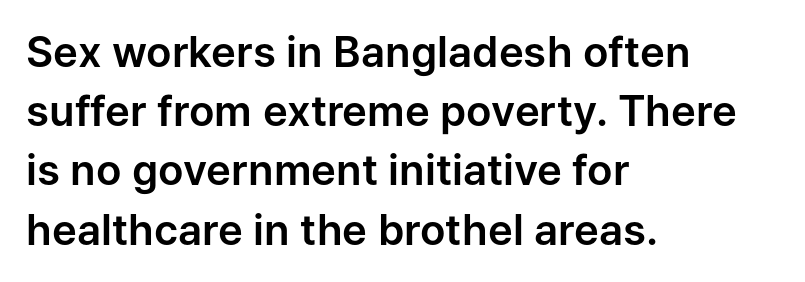
Q: Is the text italic (slanted)? A: No, it is upright.
Q: Is the typeface a serif or a sans-serif typeface? A: Sans-serif.
Q: Is the text underlined? A: No.
Q: How is the paragraph aligned? A: Left-aligned.
Q: Is the spacing between letters normal or unusually wide? A: Normal.
Q: Is the spacing between lines tight, normal or loose? A: Normal.
Q: Width (condensed, normal, or wide)? A: Normal.
Q: Stroke contrast? A: Low.
Q: x-height? A: Medium.
Q: Monospaced? A: No.
